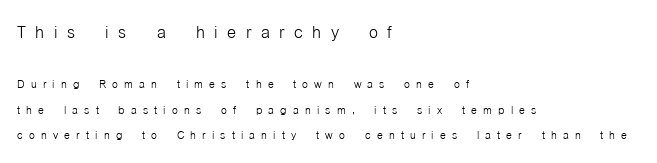
{"italic": "no", "bold": "no", "underline": "no", "align": "left", "line_spacing": "normal", "line_spacing_ratio": 1.7, "letter_spacing": "wide", "letter_spacing_em": 0.41, "larger_block": "first", "size_ratio": 1.53, "glyph_px": 23}
